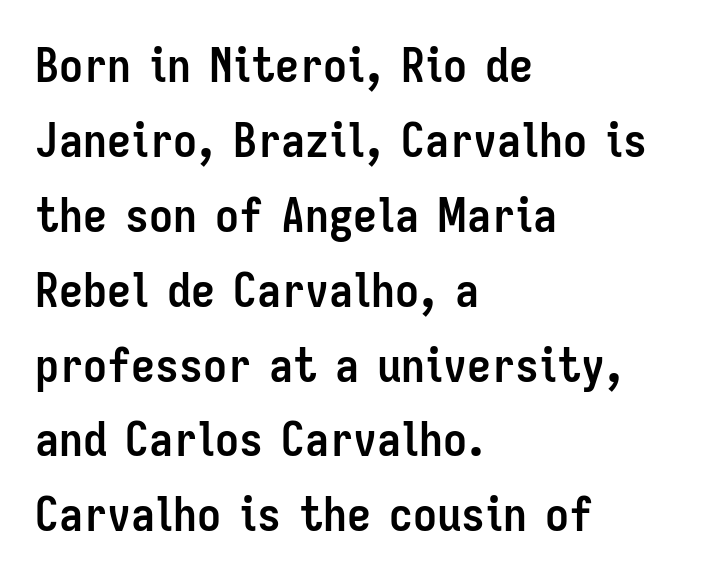
Look at the tracking — it's just the regular setting, nothing added. Typographic density is high because the face is bold. Classification — sans serif. This sample keeps an unexceptional amount of space between lines. The string is rendered with underlining switched off. Think of a printed novel: that variable character pitch is what you see here.
